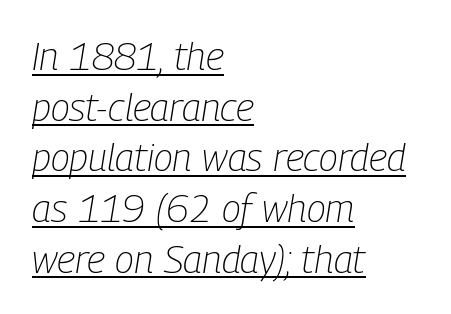
The image shows 39 px light, condensed type, italic (leaning right); set left-aligned, normal line spacing (1.3x), normal letter spacing, underlined; low stroke contrast and a medium x-height.
